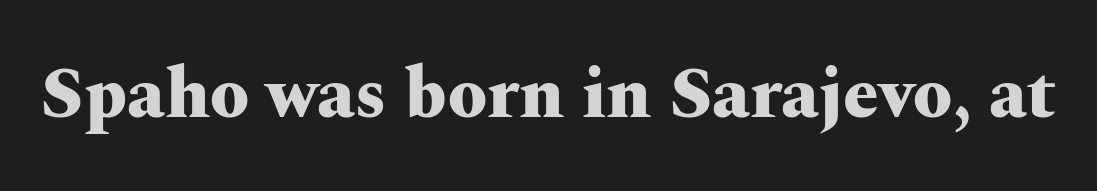
The text was rendered using a seriffed face with decorative stroke endings. On the weight axis this lands at bold, roughly 700. Caption: standard tracking, unaltered. Ordinary non-slanted type is in use. Think of a printed novel: that variable character pitch is what you see here.
